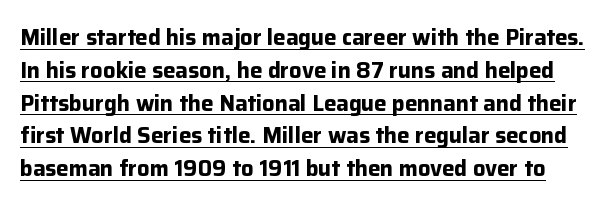
Q: Is the text bold? A: Yes.
Q: Is the text italic (slanted)? A: No, it is upright.
Q: Is the text underlined? A: Yes.
Q: Is the spacing between letters normal or unusually wide? A: Normal.
Q: Is the spacing between lines tight, normal or loose? A: Normal.
